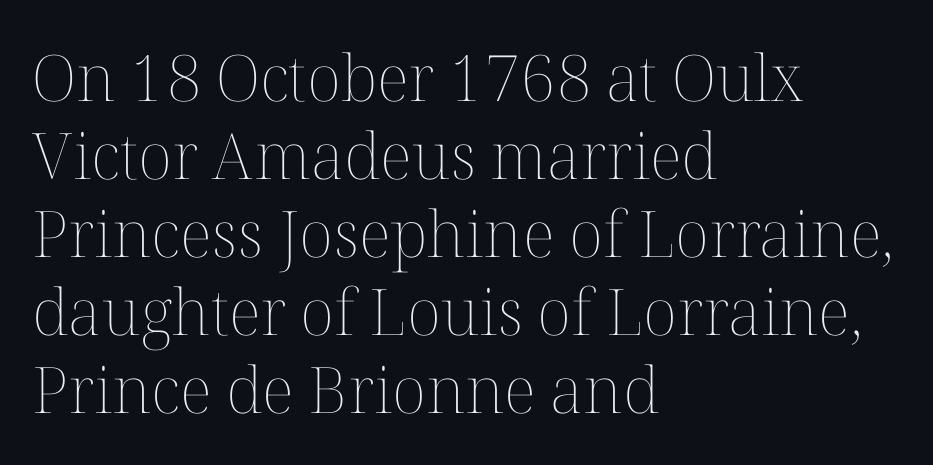
Q: Is the text bold? A: No.
Q: Is the text italic (slanted)? A: No, it is upright.
Q: Is the text underlined? A: No.
Q: How is the paragraph aligned? A: Left-aligned.
Q: Is the spacing between letters normal or unusually wide? A: Normal.
Q: Width (condensed, normal, or wide)? A: Normal.
Q: Stroke contrast? A: Medium.
Q: x-height? A: Medium.
Q: Monospaced? A: No.
